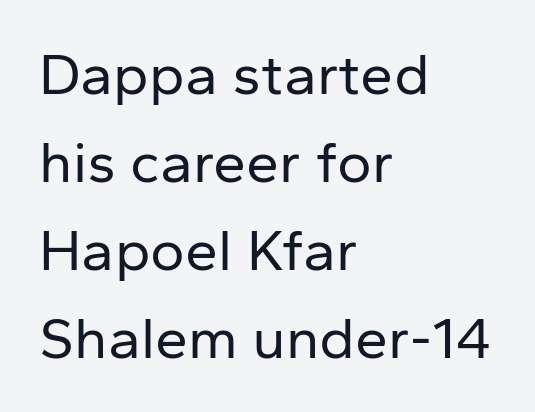
The image shows 59 px regular-weight sans-serif type, upright; set left-aligned, normal line spacing (1.49x), normal letter spacing, not underlined; low stroke contrast and a medium x-height.
